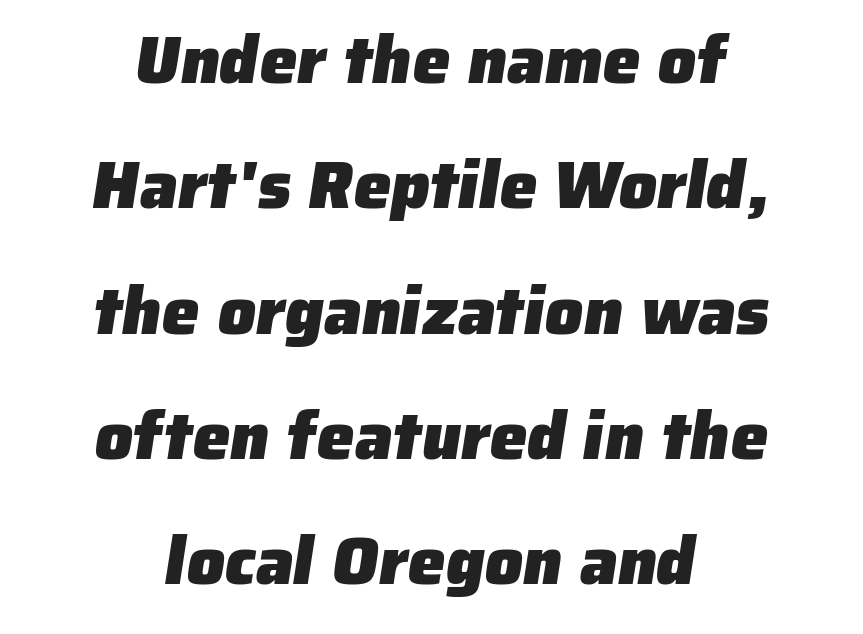
Q: Is the text bold? A: Yes.
Q: Is the typeface a serif or a sans-serif typeface? A: Sans-serif.
Q: Is the text underlined? A: No.
Q: How is the paragraph aligned? A: Centered.
Q: Is the spacing between letters normal or unusually wide? A: Normal.
Q: Width (condensed, normal, or wide)? A: Normal.
Q: Stroke contrast? A: Low.
Q: x-height? A: Medium.
Q: Monospaced? A: No.
